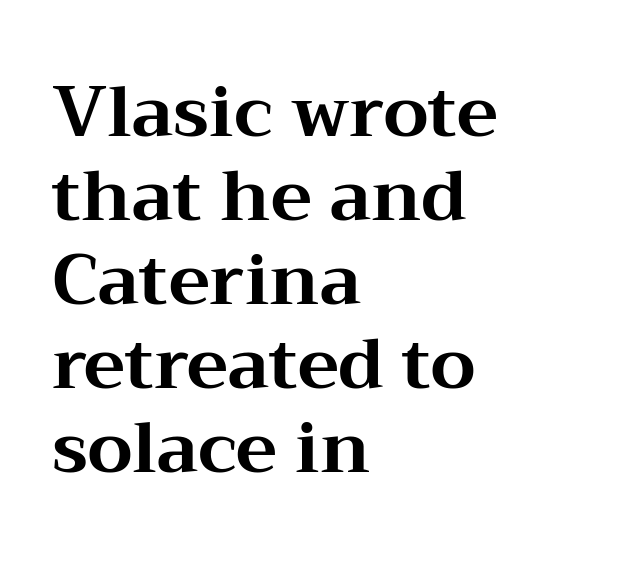
{"serif": "yes", "italic": "no", "bold": "yes", "weight": "bold", "width": "wide", "stroke_contrast": "medium", "x_height": "medium", "monospaced": "no", "underline": "no", "align": "left", "line_spacing_ratio": 1.2, "letter_spacing": "normal", "letter_spacing_em": 0.0, "glyph_px": 70}
